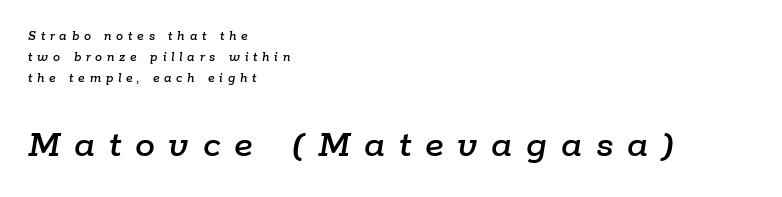
The image shows 40 px text type, italic (leaning right); set left-aligned, normal line spacing (1.49x), unusually wide letter spacing (+0.34 em), not underlined; the second (bottom) block is 2.86x larger; low stroke contrast and a medium x-height.
